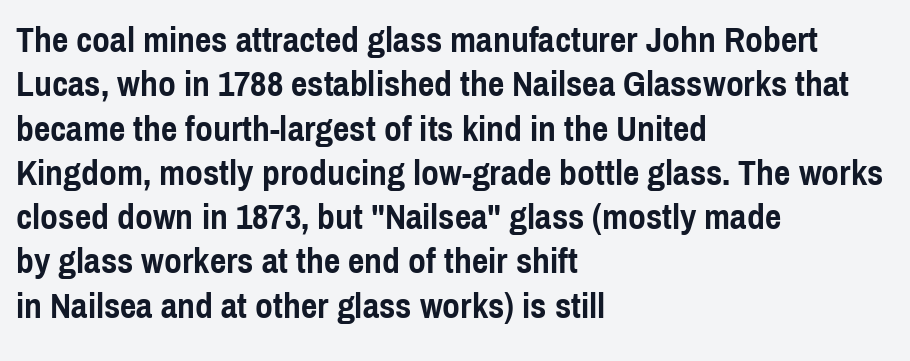
Any mark beneath the type? The region is blank. The typeface chosen for these lines omits serifs. No extra tracking has been applied to these lines. Looks like regular typesetting: each glyph gets only the width it needs. This sample uses an upright cut, with every glyph sitting square on the baseline.
